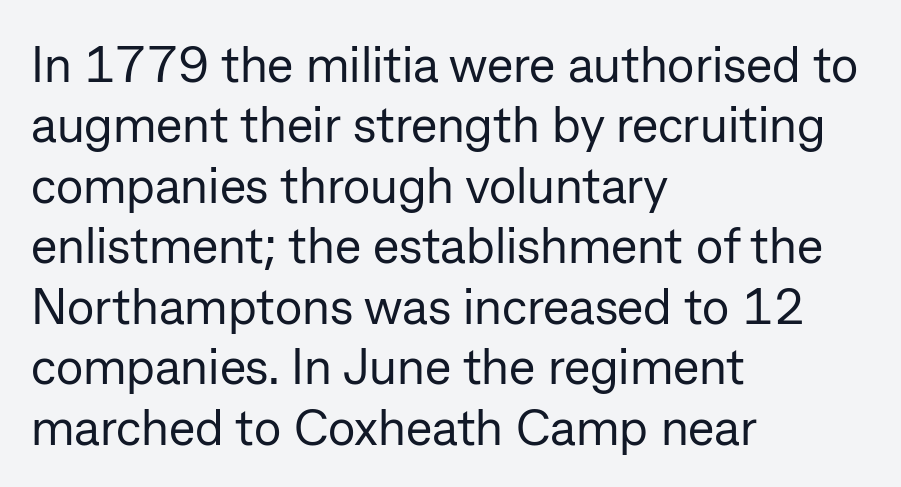
The strokes carry an ordinary text weight at most. The setting favours the left margin, as ordinary paragraphs usually do. How are the letters spaced? Ordinarily, with no added tracking. You could not count columns in this text — the font is proportionally spaced. These lines were composed using upright roman letters. Words float on clear page, feet unadorned.
